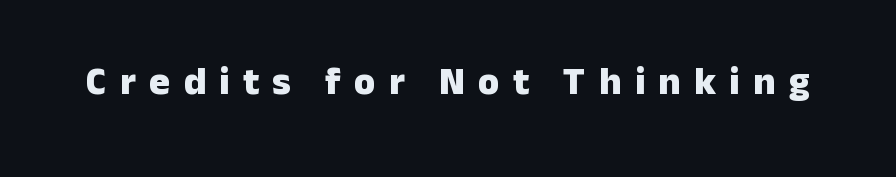
This is the regular roman posture of the typeface. You could not count columns in this text — the font is proportionally spaced. Set as a true bold cut, around the 700 mark. Observe the wide spacing: letters keep a clear distance from each other.
